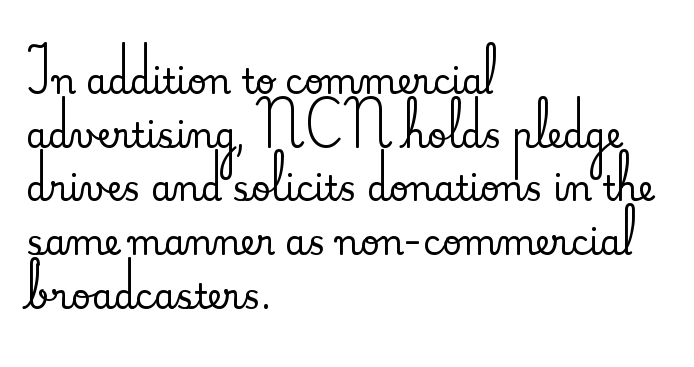
Q: Is the text italic (slanted)? A: No, it is upright.
Q: Is the typeface a serif or a sans-serif typeface? A: Serif.
Q: Is the text underlined? A: No.
Q: How is the paragraph aligned? A: Left-aligned.
Q: Is the spacing between letters normal or unusually wide? A: Normal.
Q: Is the spacing between lines tight, normal or loose? A: Normal.
Q: Width (condensed, normal, or wide)? A: Normal.
Q: Stroke contrast? A: Medium.
Q: x-height? A: Small.
Q: Monospaced? A: No.
